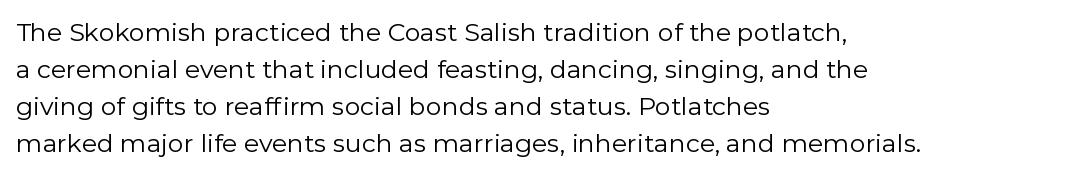
The image shows 25 px text type, upright; set left-aligned, normal line spacing (1.48x), normal letter spacing, not underlined.
